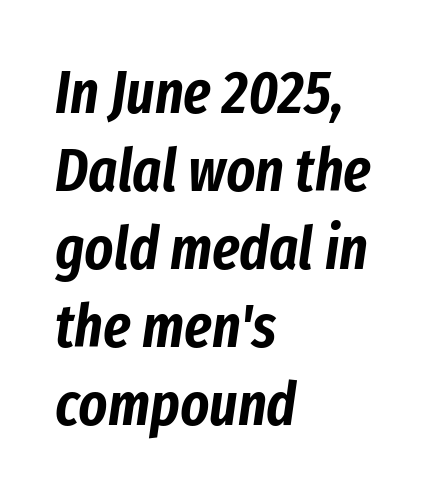
{"italic": "yes", "lean": "right", "slant_degrees": 8, "width": "condensed", "stroke_contrast": "low", "x_height": "medium", "monospaced": "no", "underline": "no", "align": "left", "line_spacing": "normal", "line_spacing_ratio": 1.28, "letter_spacing": "normal", "letter_spacing_em": 0.0, "glyph_px": 61}
